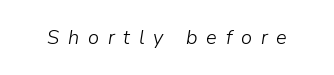
{"italic": "yes", "lean": "right", "slant_degrees": 9, "bold": "no", "underline": "no", "letter_spacing": "wide", "letter_spacing_em": 0.44, "glyph_px": 20}
